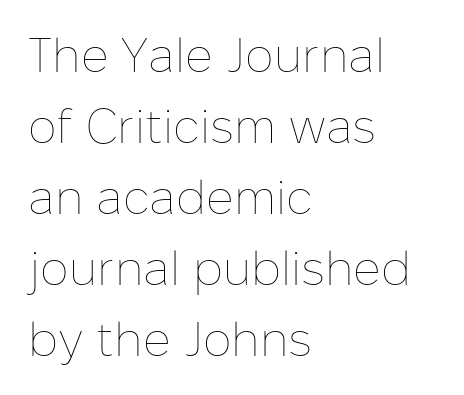
The image shows 48 px thin type, upright; set left-aligned, normal line spacing (1.48x), normal letter spacing, not underlined; low stroke contrast and a medium x-height.
